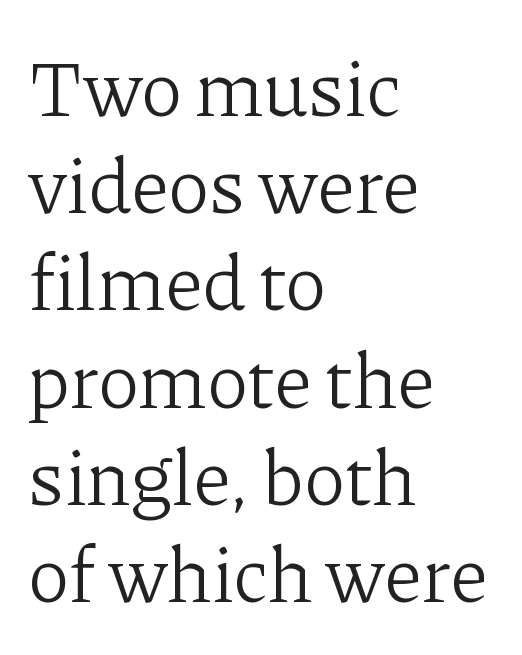
Q: Is the text bold? A: No.
Q: Is the text italic (slanted)? A: No, it is upright.
Q: Is the typeface a serif or a sans-serif typeface? A: Serif.
Q: Is the text underlined? A: No.
Q: How is the paragraph aligned? A: Left-aligned.
Q: Is the spacing between letters normal or unusually wide? A: Normal.
Q: Width (condensed, normal, or wide)? A: Normal.
Q: Stroke contrast? A: Low.
Q: x-height? A: Medium.
Q: Monospaced? A: No.
